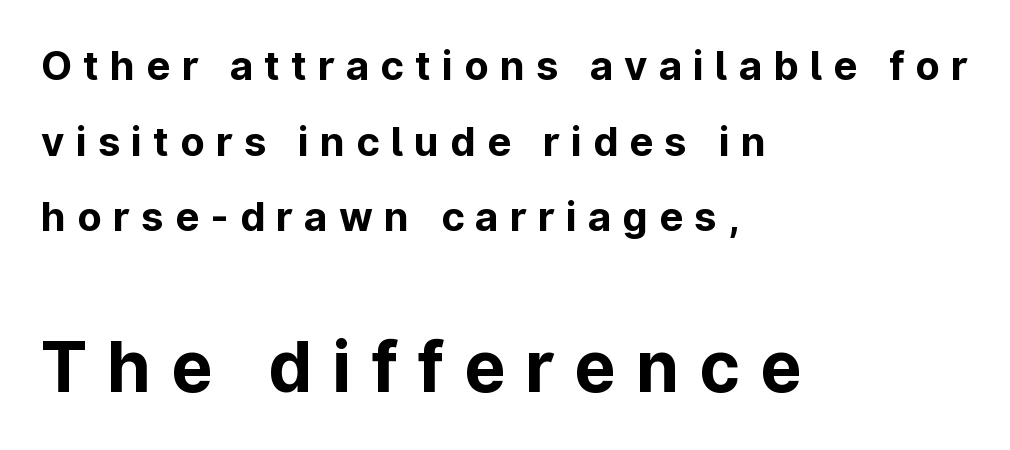
{"serif": "no", "italic": "no", "bold": "yes", "weight": "bold", "width": "normal", "stroke_contrast": "low", "x_height": "medium", "monospaced": "no", "underline": "no", "align": "left", "line_spacing_ratio": 1.89, "letter_spacing": "wide", "letter_spacing_em": 0.28, "larger_block": "second", "size_ratio": 1.75, "glyph_px": 70}
